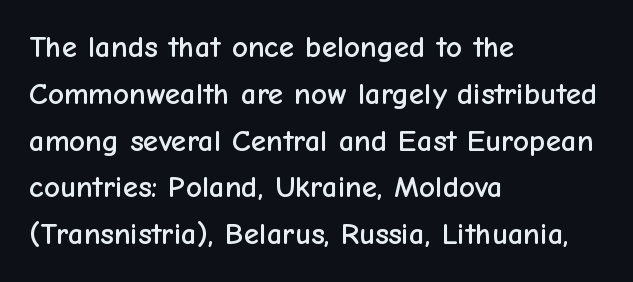
Q: Is the text italic (slanted)? A: No, it is upright.
Q: Is the typeface a serif or a sans-serif typeface? A: Sans-serif.
Q: Is the text underlined? A: No.
Q: How is the paragraph aligned? A: Left-aligned.
Q: Is the spacing between letters normal or unusually wide? A: Normal.
Q: Is the spacing between lines tight, normal or loose? A: Normal.
Q: Width (condensed, normal, or wide)? A: Normal.
Q: Stroke contrast? A: Low.
Q: x-height? A: Medium.
Q: Monospaced? A: No.
